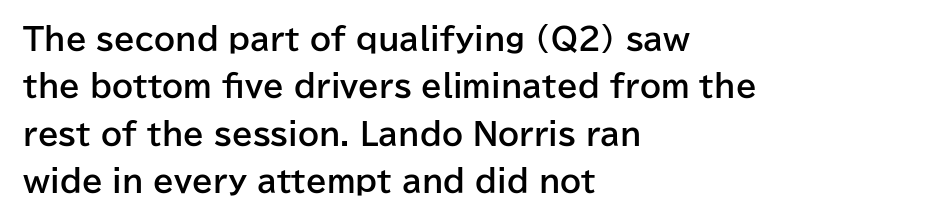
The image shows 30 px bold sans-serif type, upright; set left-aligned, normal line spacing (1.58x), normal letter spacing, not underlined; low stroke contrast and a medium x-height.
